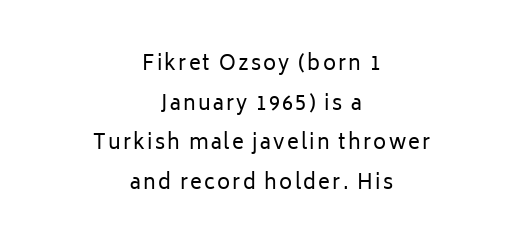
{"italic": "no", "bold": "no", "underline": "no", "align": "center", "line_spacing": "loose", "line_spacing_ratio": 1.98, "glyph_px": 20}
